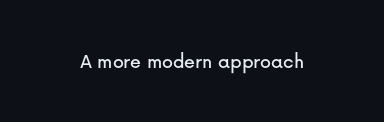
Q: Is the text italic (slanted)? A: No, it is upright.
Q: Is the text underlined? A: No.
Q: Is the spacing between letters normal or unusually wide? A: Normal.
